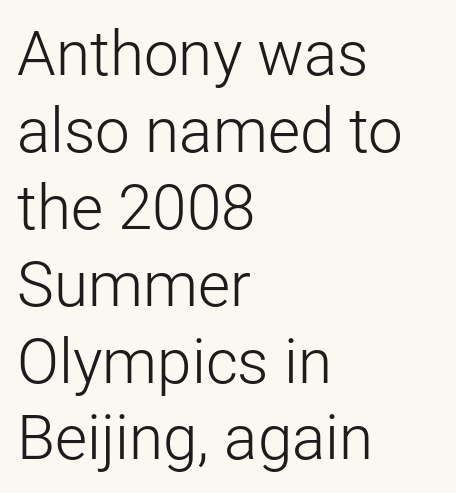
The face used here is proportionally spaced, like ordinary book or web type. Letters have the restrained weight of plain body copy at most. To sum up the face: it is a sans, with no serifs. A classic flush-left, rag-right setting is used for this passage. Decoration check: the copy has no underline. Each word holds together tightly as a unit, with standard inter-letter gaps.
